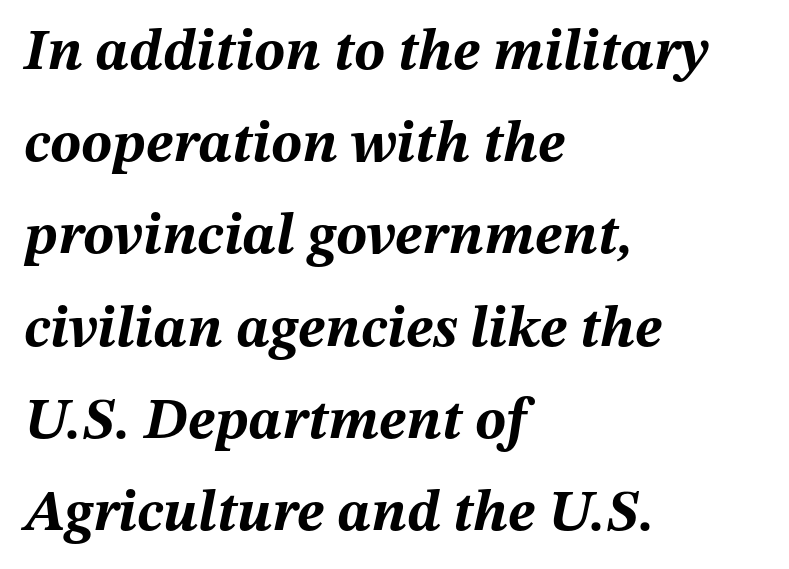
The image shows 58 px bold type, italic (leaning right); set left-aligned, normal line spacing (1.59x), normal letter spacing, not underlined; medium stroke contrast and a medium x-height.
